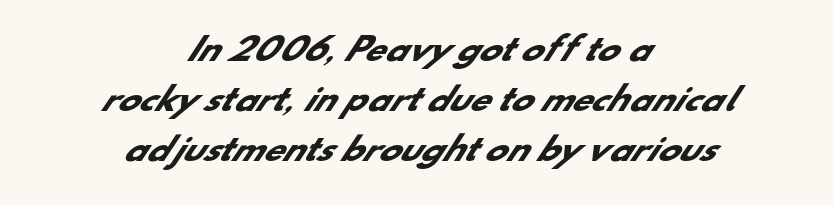
The image shows 32 px heavy sans-serif type; set centered, normal line spacing (1.56x), normal letter spacing, not underlined; low stroke contrast and a small x-height.
